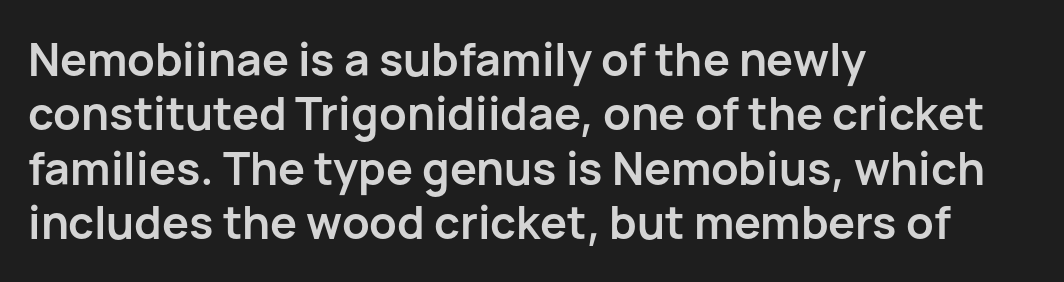
The image shows 45 px semibold sans-serif type, upright; set left-aligned, line spacing 1.21x, normal letter spacing, not underlined; low stroke contrast and a medium x-height.
